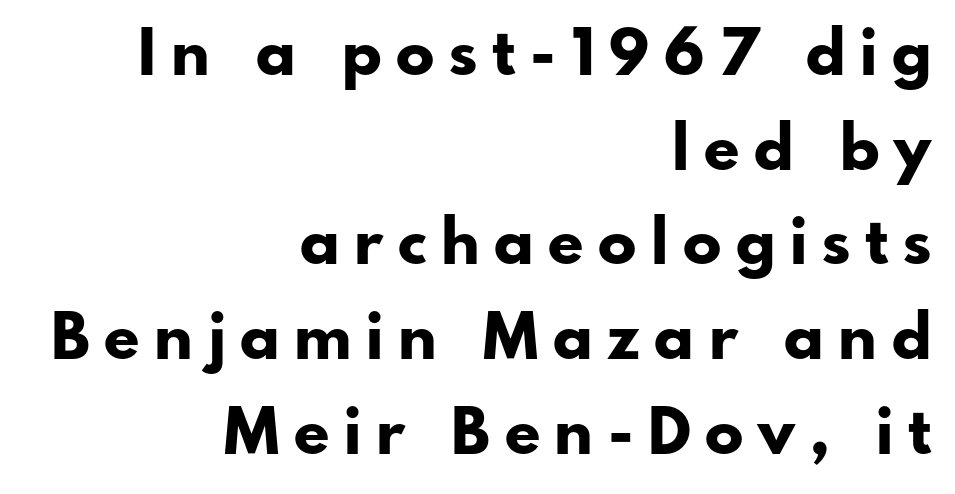
{"serif": "no", "italic": "no", "bold": "yes", "weight": "bold", "width": "normal", "stroke_contrast": "low", "x_height": "small", "monospaced": "no", "underline": "no", "align": "right", "line_spacing": "normal", "line_spacing_ratio": 1.48, "letter_spacing": "wide", "letter_spacing_em": 0.23, "glyph_px": 64}
